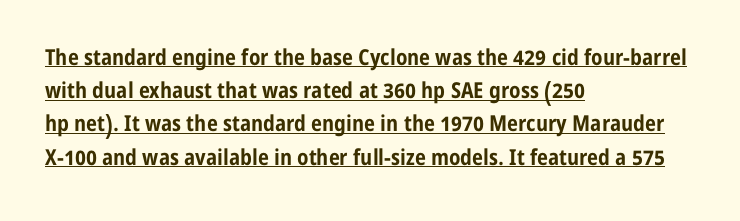
The text block is weighted toward the left margin, trailing off unevenly rightward. The rendering uses a moderate line-height, typical for paragraphs. A roman cut, with each character standing at attention. Heft: maximum for text — a bold. Does extra space separate the letters? No, they use regular spacing.
